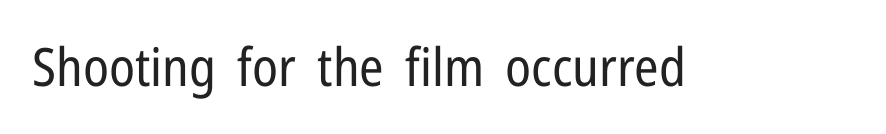
The image shows 53 px regular-weight, condensed sans-serif type, upright; set normal letter spacing, not underlined; low stroke contrast and a medium x-height.
